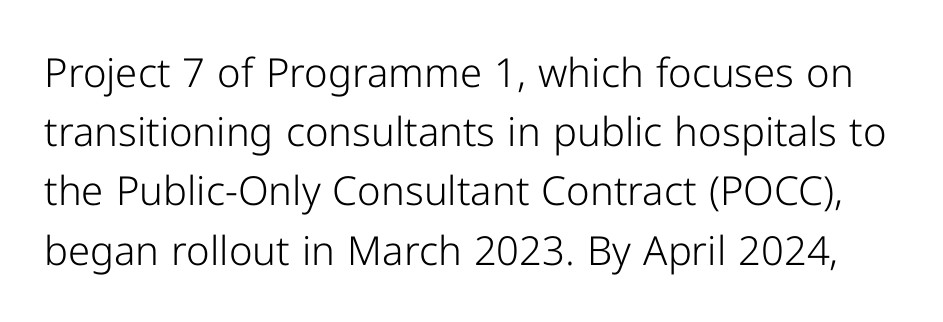
The image shows 40 px light sans-serif type, upright; set normal line spacing (1.48x), normal letter spacing, not underlined; low stroke contrast and a medium x-height.
